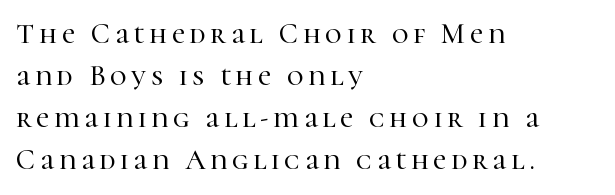
Interline gaps are of average width in this sample. Leftover space on each line is placed entirely after the last word. This is the regular roman posture of the typeface. You could not count columns in this text — the font is proportionally spaced. You can tell from the footed stems that serif type was used. The foot of each line stays bare and open.
